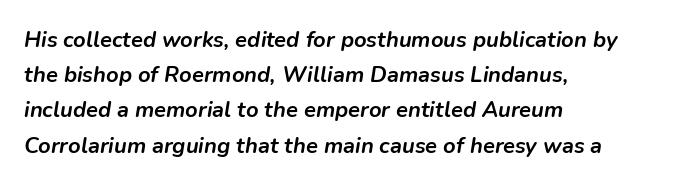
Q: Is the text bold? A: Yes.
Q: Is the text italic (slanted)? A: Yes, it leans right by about 9 degrees.
Q: Is the text underlined? A: No.
Q: How is the paragraph aligned? A: Left-aligned.
Q: Is the spacing between letters normal or unusually wide? A: Normal.
Q: Is the spacing between lines tight, normal or loose? A: Normal.
